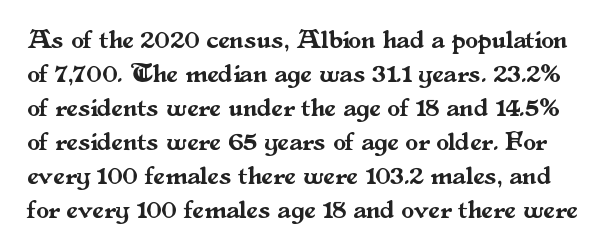
Q: Is the text italic (slanted)? A: No, it is upright.
Q: Is the text underlined? A: No.
Q: Is the spacing between letters normal or unusually wide? A: Normal.
Q: Is the spacing between lines tight, normal or loose? A: Normal.
